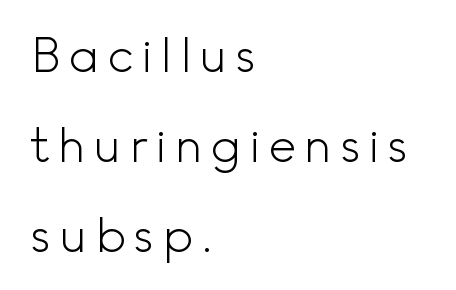
The image shows 48 px light sans-serif type, upright; set left-aligned, line spacing 1.87x, not underlined; a small x-height.
